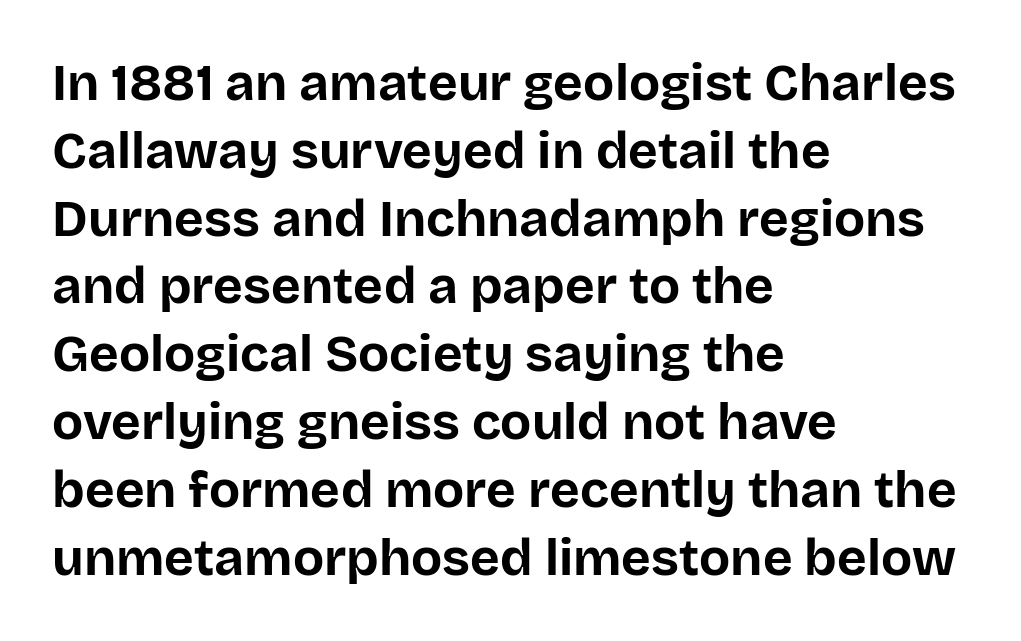
The string is rendered with underlining switched off. The passage is arranged the way most books set body copy — flush left. Do the characters align in a grid? No, the font is proportional. Leading matches the norm, producing a regular column. Upright lettering throughout.
